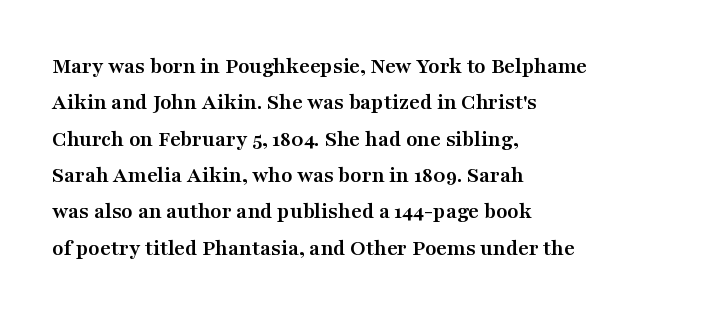
The text block is weighted toward the left margin, trailing off unevenly rightward. These lines carry a lot of weight — the face is fully bold. The letters stand upright; this is a roman face. Each row of text sits above clean, open space. This rendering leaves character spacing at its baseline value.
